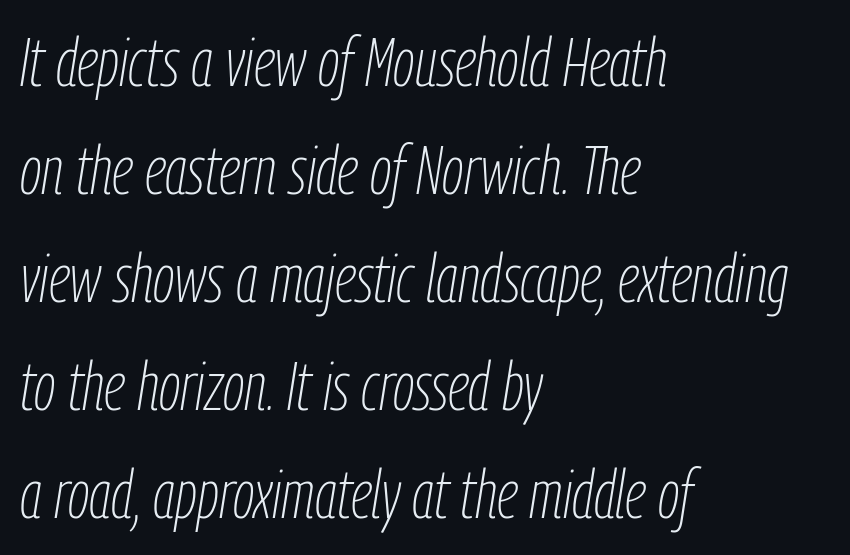
The vertical gap from one line to the next is medium. Horizontal alignment here is leftward, the default for most running prose. Spacing verdict: proportional, widths tailored to each character. Is the stroke heavy? The answer is a plain regular-or-lighter. These lines keep a tight, regular rhythm from letter to letter.
